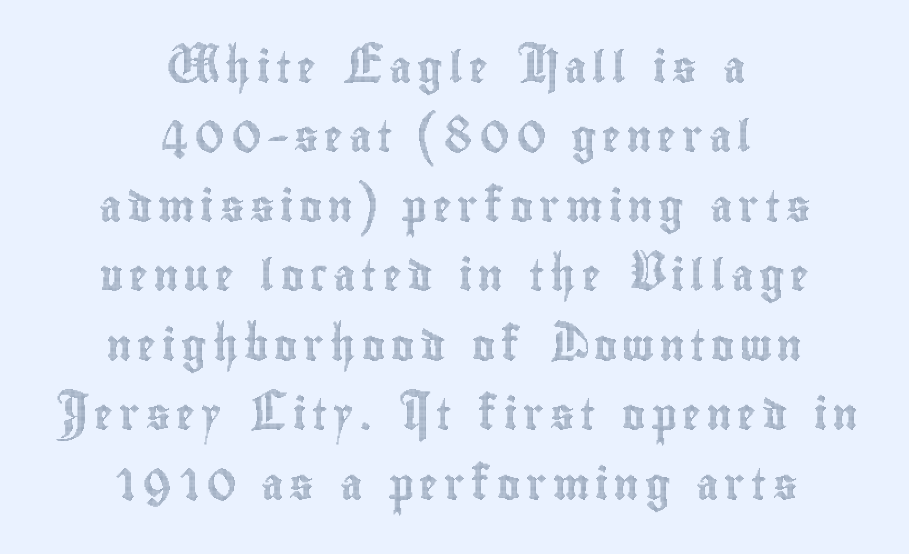
Q: Is the text italic (slanted)? A: No, it is upright.
Q: Is the text underlined? A: No.
Q: How is the paragraph aligned? A: Centered.
Q: Is the spacing between lines tight, normal or loose? A: Loose.
Q: Width (condensed, normal, or wide)? A: Condensed.
Q: x-height? A: Small.
Q: Monospaced? A: No.
